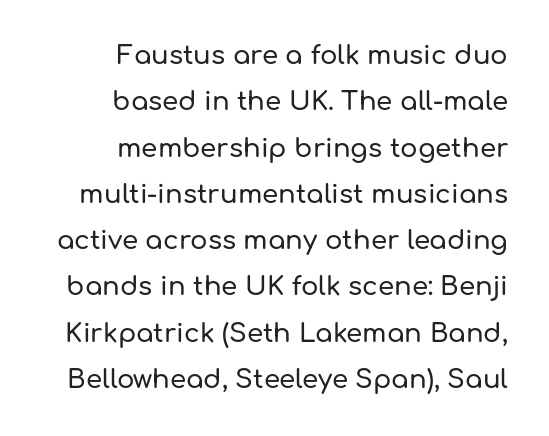
The image shows 26 px text type, upright; set right-aligned, line spacing 1.78x, normal letter spacing, not underlined.
